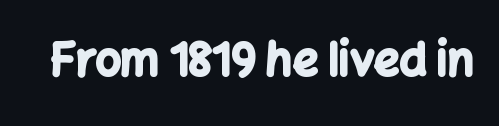
Q: Is the text bold? A: Yes.
Q: Is the text italic (slanted)? A: No, it is upright.
Q: Is the typeface a serif or a sans-serif typeface? A: Sans-serif.
Q: Is the text underlined? A: No.
Q: Is the spacing between letters normal or unusually wide? A: Normal.
Q: Width (condensed, normal, or wide)? A: Normal.
Q: Stroke contrast? A: Low.
Q: x-height? A: Medium.
Q: Monospaced? A: No.
